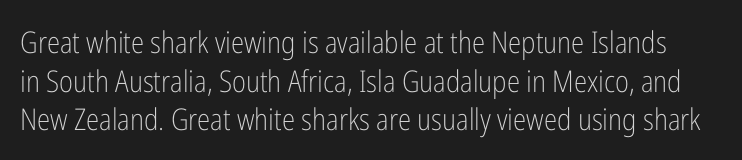
{"serif": "no", "italic": "no", "bold": "no", "weight": "light", "width": "condensed", "stroke_contrast": "low", "x_height": "medium", "monospaced": "no", "underline": "no", "line_spacing": "normal", "line_spacing_ratio": 1.29, "letter_spacing": "normal", "letter_spacing_em": 0.0, "glyph_px": 30}
